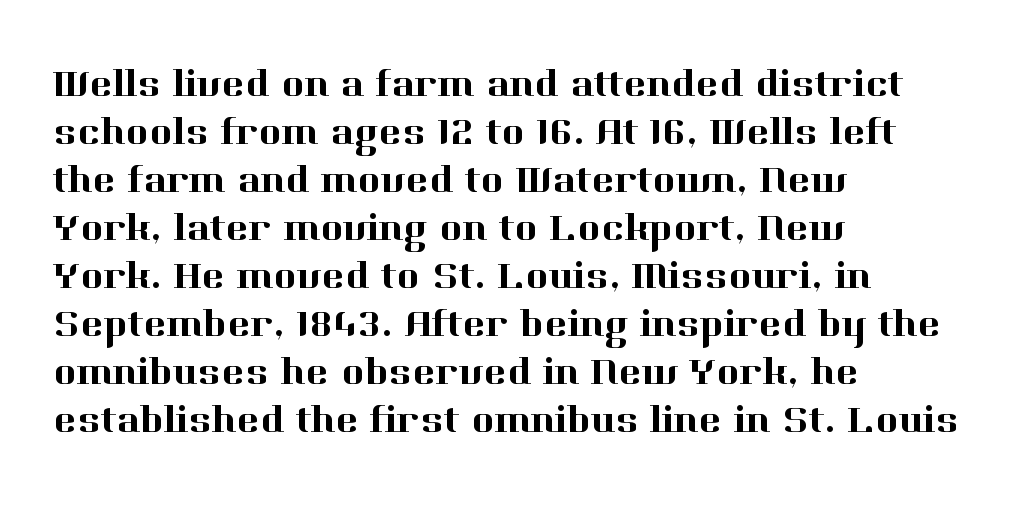
A roman cut, with each character standing at attention. The setting favours the left margin, as ordinary paragraphs usually do. Examine the stroke ends and you'll spot serifs. The foot of each line stays bare and open.
